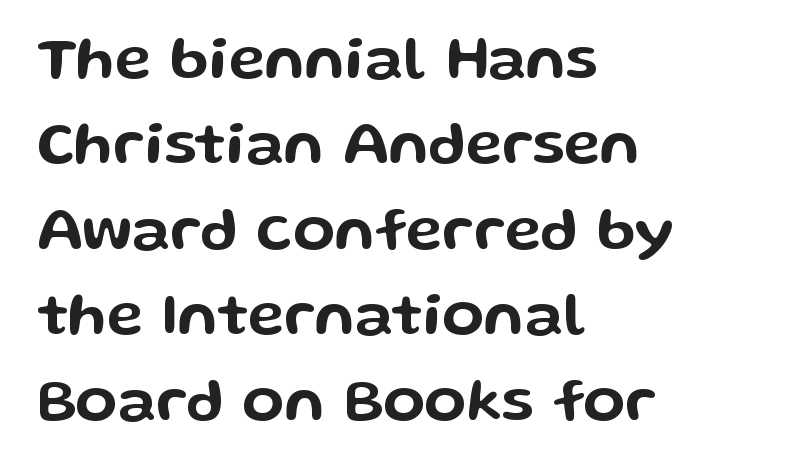
{"serif": "no", "italic": "no", "width": "wide", "stroke_contrast": "low", "x_height": "medium", "monospaced": "no", "underline": "no", "align": "left", "line_spacing": "normal", "line_spacing_ratio": 1.4, "letter_spacing": "normal", "letter_spacing_em": 0.0, "glyph_px": 61}
